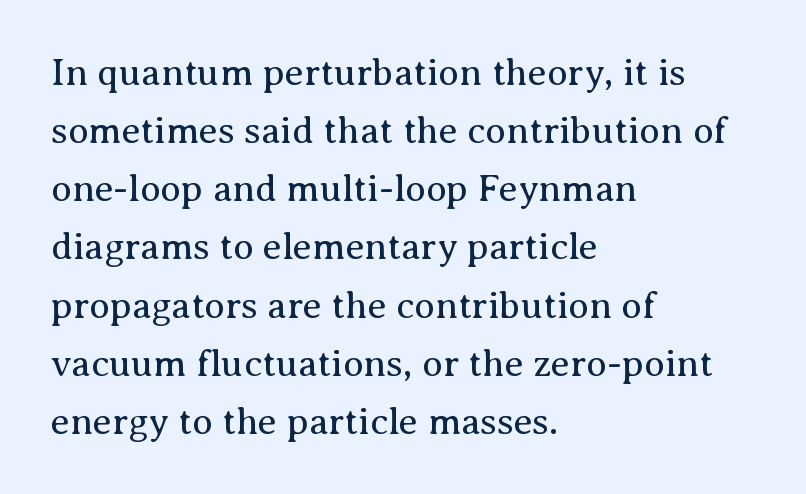
Observe the ordinary spacing: letters are neighbours, not strangers. Posture: vertical. Is there much room between lines? A standard amount, neither cramped nor airy. The letters look calm and open, with moderate or lighter stems. Character widths vary here, with narrow letters taking less room than wide ones.
